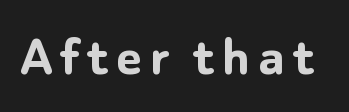
The image shows 60 px semibold sans-serif type, upright; set not underlined; low stroke contrast and a medium x-height.
